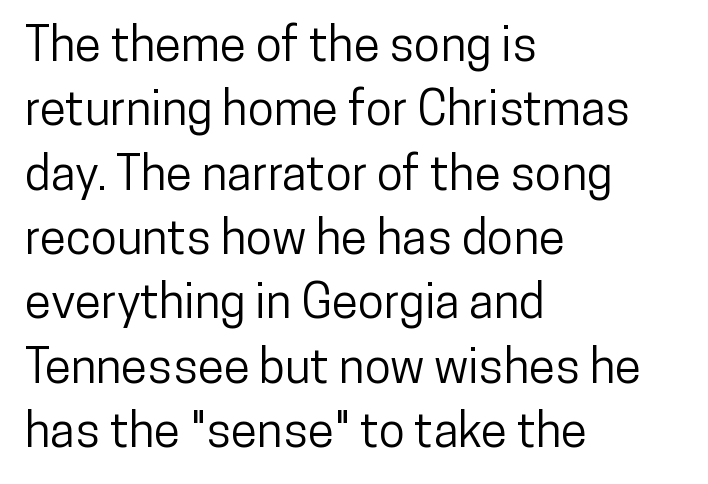
{"serif": "no", "italic": "no", "width": "condensed", "stroke_contrast": "low", "x_height": "medium", "monospaced": "no", "underline": "no", "align": "left", "line_spacing": "normal", "line_spacing_ratio": 1.34, "letter_spacing": "normal", "letter_spacing_em": 0.0, "glyph_px": 48}
